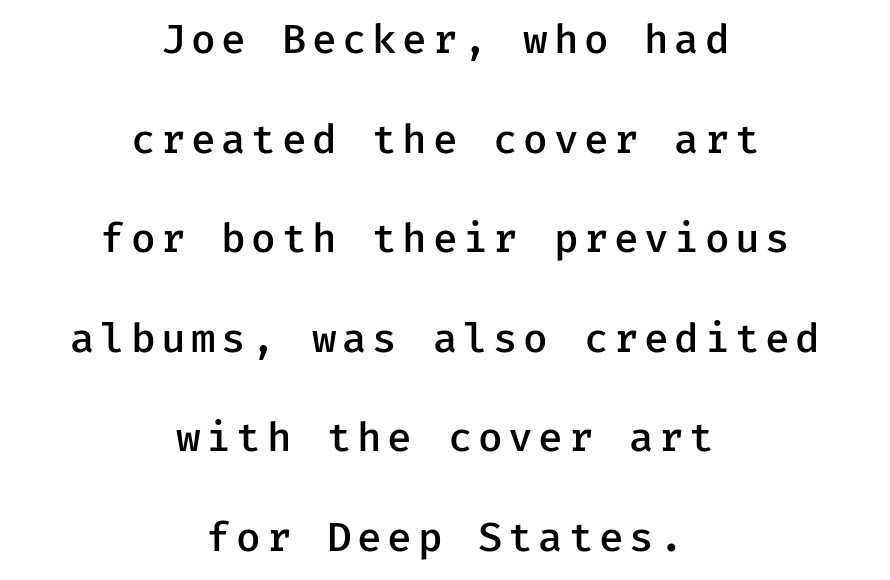
Q: Is the text bold? A: Semi-bold.
Q: Is the text italic (slanted)? A: No, it is upright.
Q: Is the typeface a serif or a sans-serif typeface? A: Sans-serif.
Q: Is the text underlined? A: No.
Q: How is the paragraph aligned? A: Centered.
Q: Is the spacing between lines tight, normal or loose? A: Loose.
Q: Width (condensed, normal, or wide)? A: Normal.
Q: Stroke contrast? A: Low.
Q: x-height? A: Medium.
